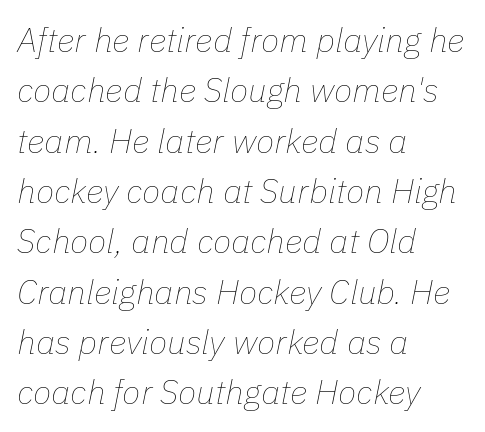
The image shows 34 px thin type, italic (leaning right); set left-aligned, normal line spacing (1.48x), normal letter spacing, not underlined; low stroke contrast and a medium x-height.
